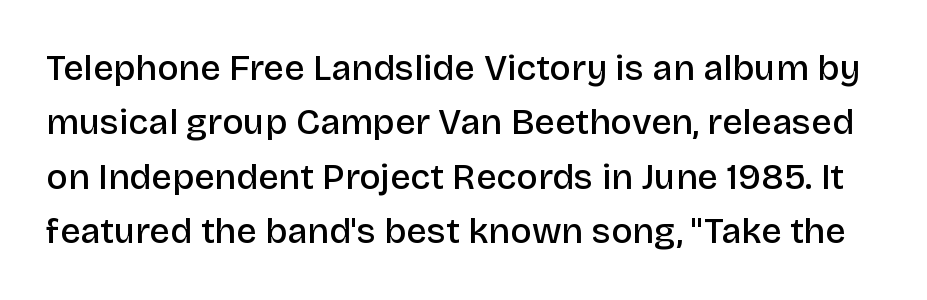
Q: Is the text bold? A: Semi-bold.
Q: Is the text italic (slanted)? A: No, it is upright.
Q: Is the typeface a serif or a sans-serif typeface? A: Sans-serif.
Q: Is the text underlined? A: No.
Q: Is the spacing between letters normal or unusually wide? A: Normal.
Q: Is the spacing between lines tight, normal or loose? A: Normal.
Q: Width (condensed, normal, or wide)? A: Normal.
Q: Stroke contrast? A: Low.
Q: x-height? A: Large.
Q: Monospaced? A: No.
